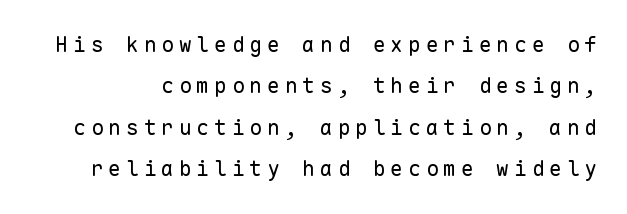
{"italic": "no", "bold": "no", "underline": "no", "line_spacing": "loose", "line_spacing_ratio": 1.97, "letter_spacing": "wide", "letter_spacing_em": 0.24, "glyph_px": 21}
